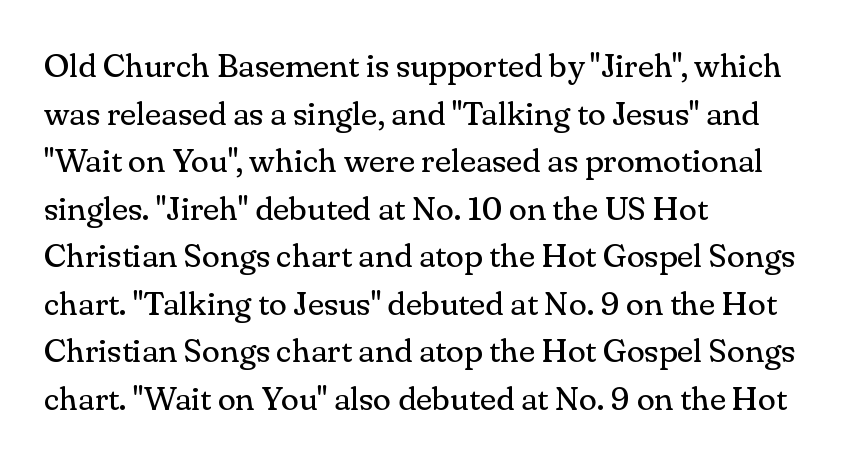
{"serif": "yes", "italic": "no", "bold": "no", "weight": "regular", "width": "normal", "stroke_contrast": "medium", "x_height": "small", "monospaced": "no", "underline": "no", "align": "left", "line_spacing": "normal", "line_spacing_ratio": 1.44, "letter_spacing": "normal", "letter_spacing_em": 0.0, "glyph_px": 33}
